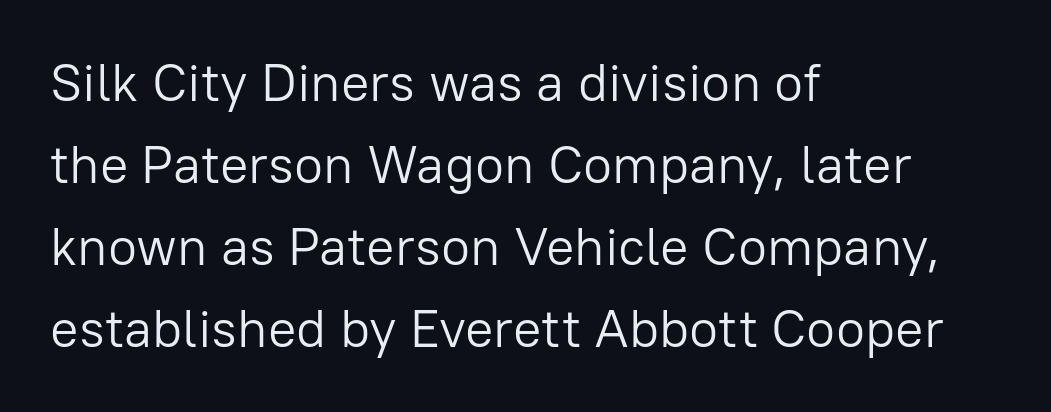
The image shows 53 px light sans-serif type, upright; set left-aligned, normal line spacing (1.55x), normal letter spacing, not underlined; low stroke contrast and a medium x-height.
